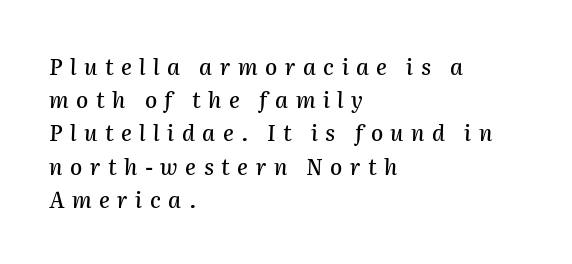
{"italic": "yes", "lean": "right", "slant_degrees": 2, "underline": "no", "align": "left", "line_spacing": "normal", "line_spacing_ratio": 1.51, "letter_spacing": "wide", "letter_spacing_em": 0.34, "glyph_px": 22}
